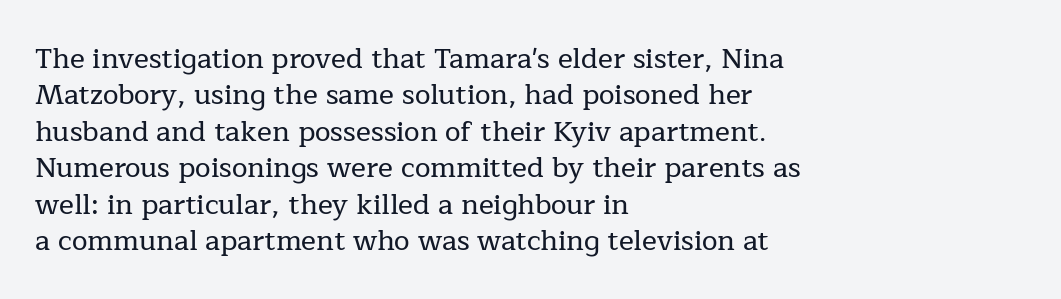
The image shows 28 px serif type, upright; set left-aligned, normal line spacing (1.3x), normal letter spacing, not underlined; low stroke contrast and a medium x-height.
